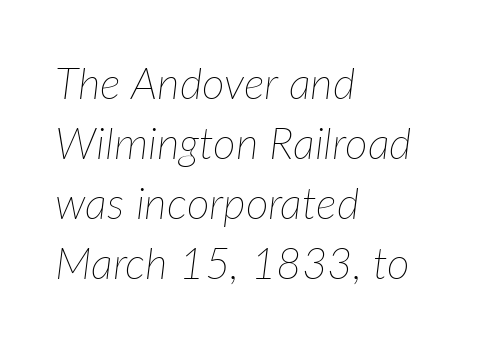
{"italic": "yes", "lean": "right", "slant_degrees": 7, "bold": "no", "weight": "thin", "width": "normal", "stroke_contrast": "low", "x_height": "medium", "monospaced": "no", "underline": "no", "align": "left", "line_spacing": "normal", "line_spacing_ratio": 1.36, "letter_spacing": "normal", "letter_spacing_em": 0.0, "glyph_px": 44}
